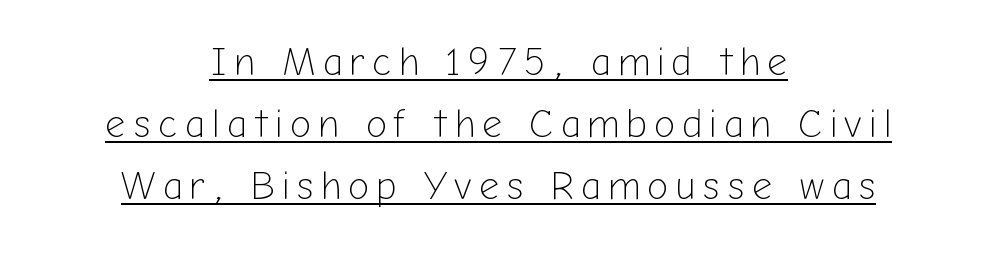
The leading is moderate, giving the passage an even texture. Note the varied advance widths — an 'i' is clearly narrower than an 'm'. Is there any slant? The stems are plumb. The setting favours the middle, as headings and verse often do. The designer went with a sans here, leaving each stem footless. Each line of the rendering has a horizontal stroke beneath the glyphs.
